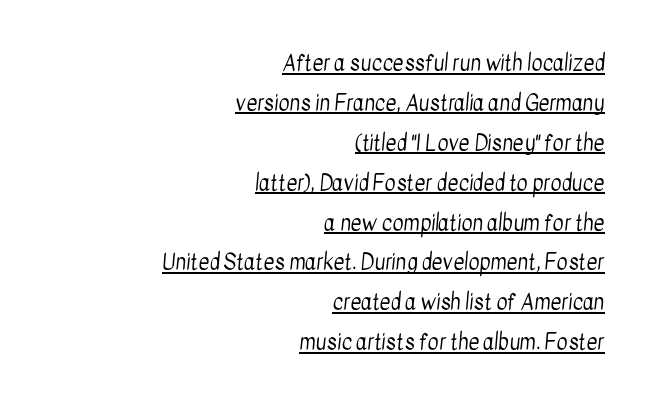
The image shows 21 px text type; set right-aligned, loose line spacing (1.9x), normal letter spacing, underlined.
